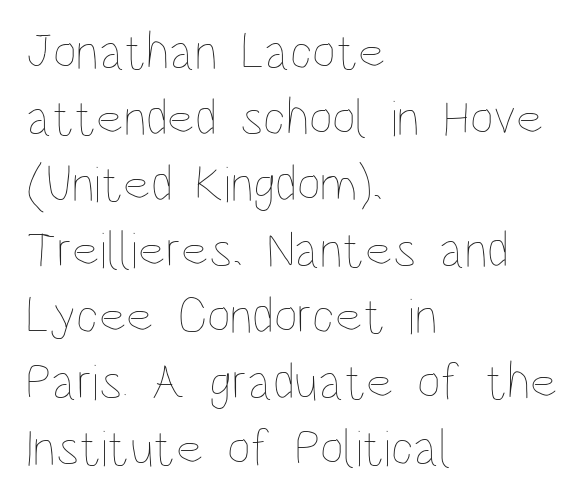
The image shows 52 px thin, condensed type, upright; set left-aligned, normal line spacing (1.27x), normal letter spacing, not underlined; low stroke contrast and a large x-height.
